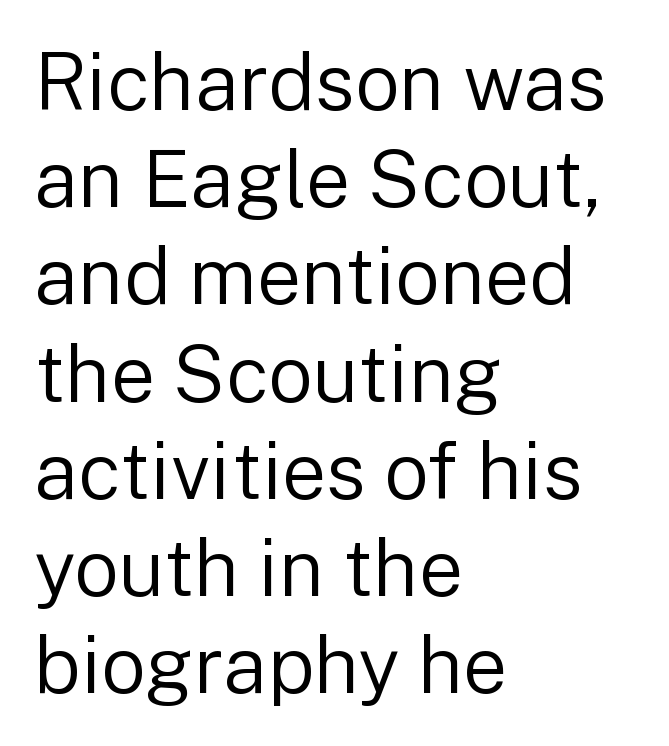
The image shows 79 px regular-weight sans-serif type, upright; set left-aligned, line spacing 1.23x, normal letter spacing, not underlined; low stroke contrast and a medium x-height.
